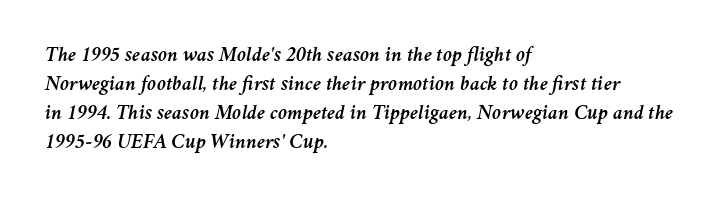
Each new line begins a customary step beneath the previous one. Check the space under the baseline: it is left empty. The rendering applies a slant to the glyphs. The rendering anchors every line to the left-hand side.
